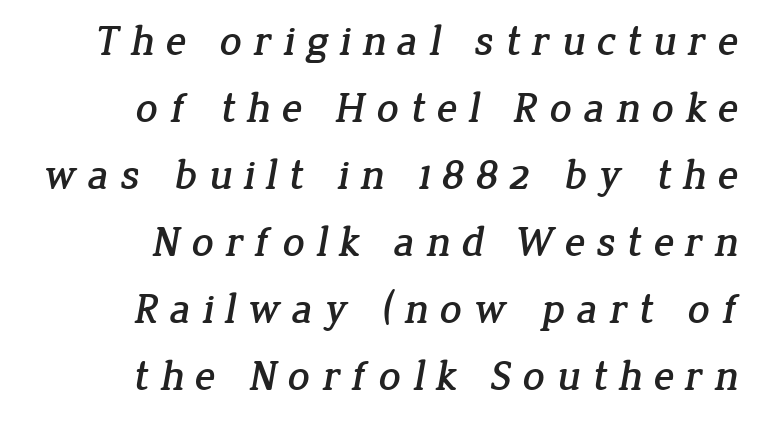
The gap between lines stays unmarked. What kind of face is this? One with serifs. There is plenty of visible air inserted between adjacent glyphs. Students, observe: this is what conventionally led text looks like. The rendering uses natural spacing where letterforms have individual widths.
